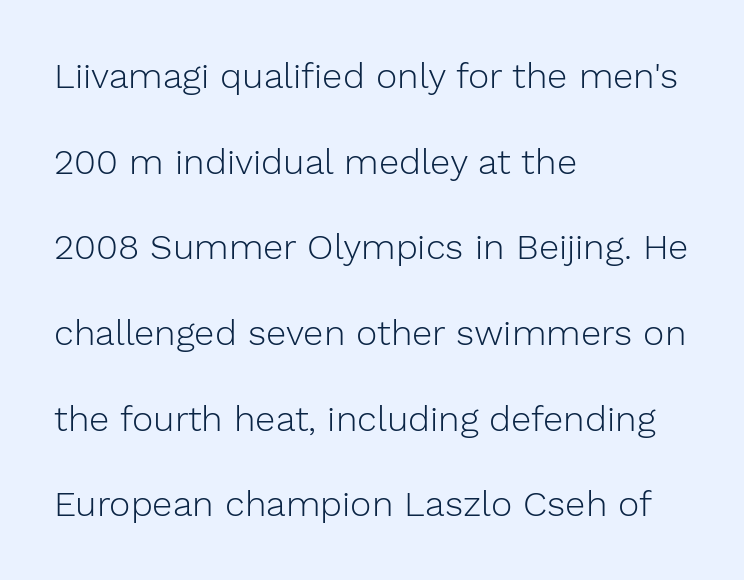
Leftover space on each line is placed entirely after the last word. The designer dialed line spacing up above the default. The glyphs are unaccompanied by any horizontal stroke below them. Nothing sits at the stroke ends, so this counts as sans-serif. The letters advance in unequal steps, a hallmark of proportional type. The font is comparable to plain body text, perhaps lighter.
